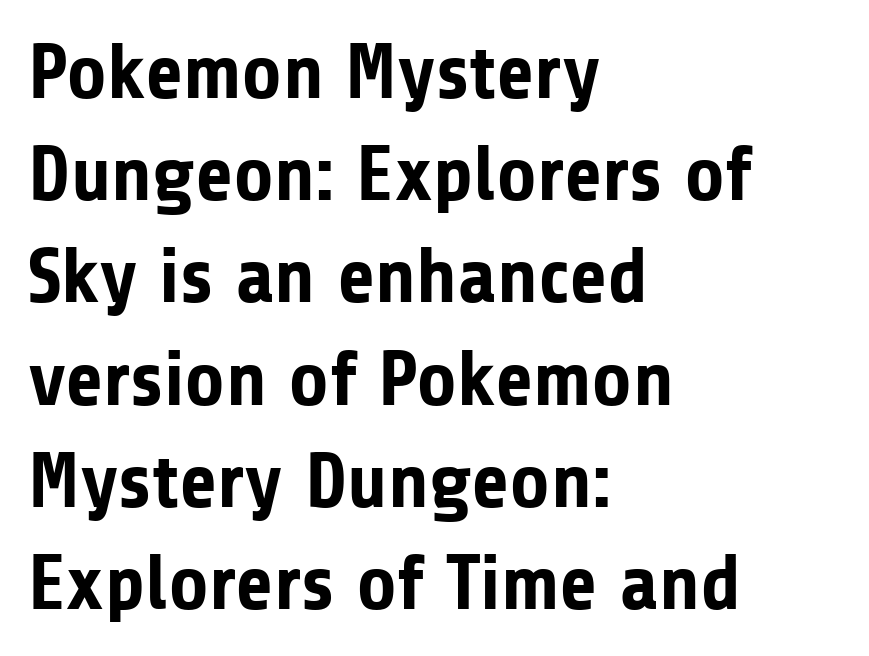
{"serif": "no", "italic": "no", "bold": "yes", "weight": "bold", "width": "normal", "stroke_contrast": "low", "x_height": "medium", "monospaced": "no", "underline": "no", "align": "left", "line_spacing": "normal", "line_spacing_ratio": 1.31, "letter_spacing": "normal", "letter_spacing_em": 0.0, "glyph_px": 78}
